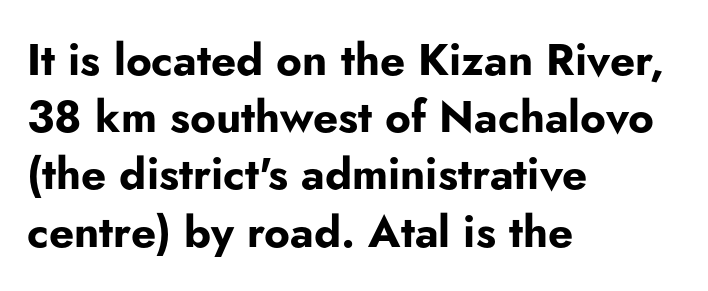
{"serif": "no", "italic": "no", "bold": "yes", "weight": "bold", "width": "normal", "stroke_contrast": "low", "x_height": "small", "monospaced": "no", "underline": "no", "align": "left", "line_spacing": "normal", "line_spacing_ratio": 1.3, "letter_spacing": "normal", "letter_spacing_em": 0.0, "glyph_px": 44}
